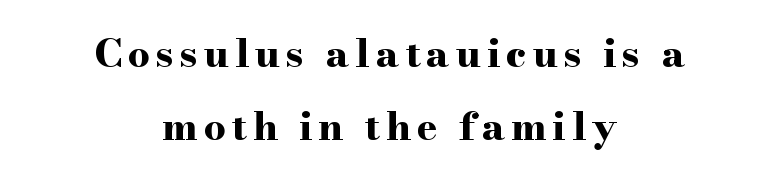
Q: Is the text bold? A: Yes.
Q: Is the text italic (slanted)? A: No, it is upright.
Q: Is the typeface a serif or a sans-serif typeface? A: Serif.
Q: Is the text underlined? A: No.
Q: How is the paragraph aligned? A: Centered.
Q: Width (condensed, normal, or wide)? A: Wide.
Q: Stroke contrast? A: High.
Q: x-height? A: Small.
Q: Monospaced? A: No.
